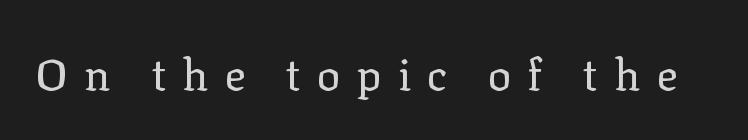
Q: Is the text bold? A: No.
Q: Is the text italic (slanted)? A: No, it is upright.
Q: Is the typeface a serif or a sans-serif typeface? A: Serif.
Q: Is the text underlined? A: No.
Q: Is the spacing between letters normal or unusually wide? A: Unusually wide.
Q: Width (condensed, normal, or wide)? A: Normal.
Q: Stroke contrast? A: Low.
Q: x-height? A: Medium.
Q: Monospaced? A: No.
